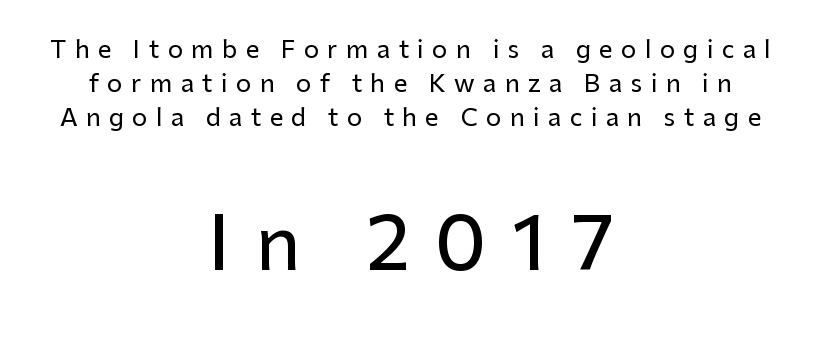
The passage shown is typeset with a sans-serif family. A typesetter would call this leading conventional body-copy spacing. These two chunks differ in scale, with the bottom chunk taking the larger measure. Reading down the block, each line starts at a different indent, mirrored at its end. The rendering uses natural spacing where letterforms have individual widths. Italic: no, the glyphs are upright roman.
